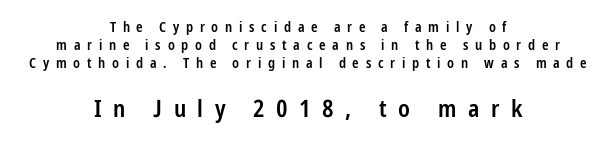
Q: Is the text bold? A: Semi-bold.
Q: Is the text italic (slanted)? A: No, it is upright.
Q: Is the text underlined? A: No.
Q: How is the paragraph aligned? A: Centered.
Q: Is the spacing between letters normal or unusually wide? A: Unusually wide.
Q: Is the spacing between lines tight, normal or loose? A: Normal.
Q: Which block of text is set in a larger size, the first (top) or the second (bottom)? A: The second (bottom) one.
